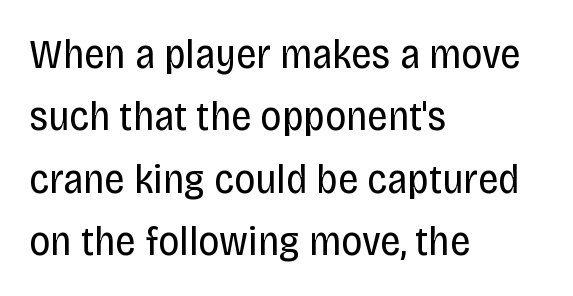
Q: Is the text bold? A: No.
Q: Is the text italic (slanted)? A: No, it is upright.
Q: Is the typeface a serif or a sans-serif typeface? A: Sans-serif.
Q: Is the text underlined? A: No.
Q: How is the paragraph aligned? A: Left-aligned.
Q: Is the spacing between letters normal or unusually wide? A: Normal.
Q: Is the spacing between lines tight, normal or loose? A: Normal.
Q: Width (condensed, normal, or wide)? A: Condensed.
Q: Stroke contrast? A: Low.
Q: x-height? A: Large.
Q: Monospaced? A: No.
